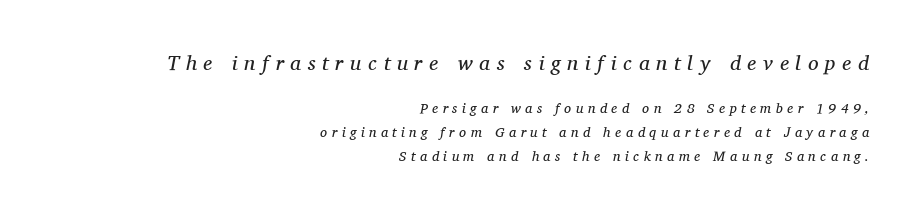
The image shows 21 px text type, italic (leaning right); set right-aligned, normal line spacing (1.7x), unusually wide letter spacing (+0.32 em), not underlined; the first (top) block is 1.5x larger.
